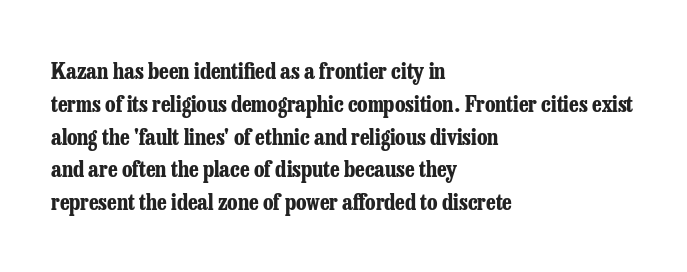
{"italic": "no", "bold": "yes", "underline": "no", "align": "left", "line_spacing": "normal", "line_spacing_ratio": 1.49, "letter_spacing": "normal", "letter_spacing_em": 0.0, "glyph_px": 22}
